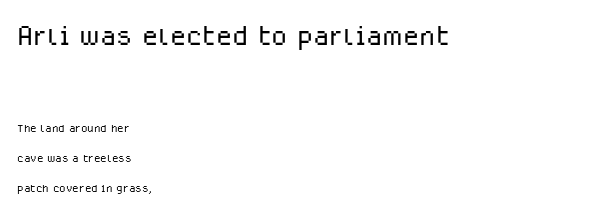
The image shows 37 px light sans-serif type, upright; set left-aligned, loose line spacing (1.99x), normal letter spacing, not underlined; the first (top) block is 2.47x larger; low stroke contrast and a medium x-height.
